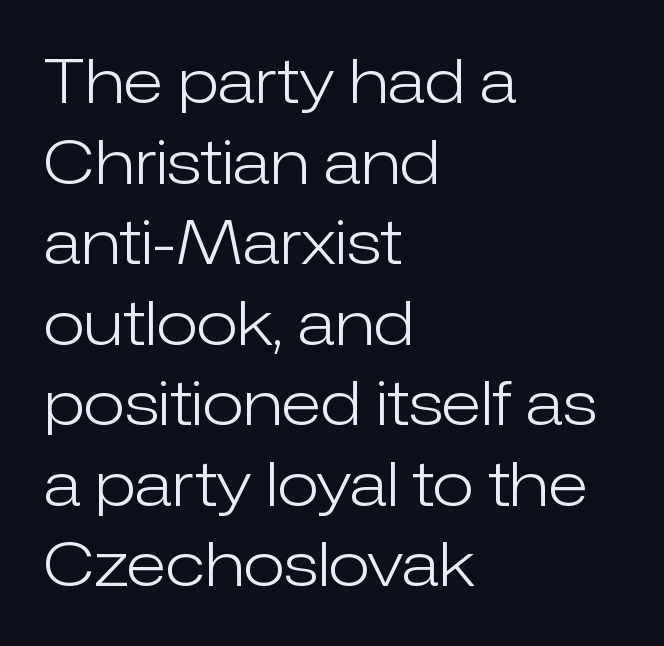
The image shows 61 px light sans-serif type, upright; set left-aligned, normal line spacing (1.32x), normal letter spacing, not underlined; low stroke contrast and a medium x-height.
